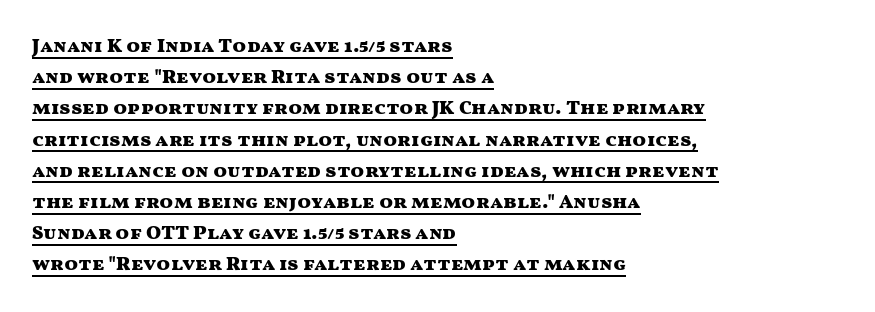
{"italic": "no", "bold": "yes", "underline": "yes", "align": "left", "line_spacing": "normal", "line_spacing_ratio": 1.56, "letter_spacing": "normal", "letter_spacing_em": 0.0, "glyph_px": 20}
